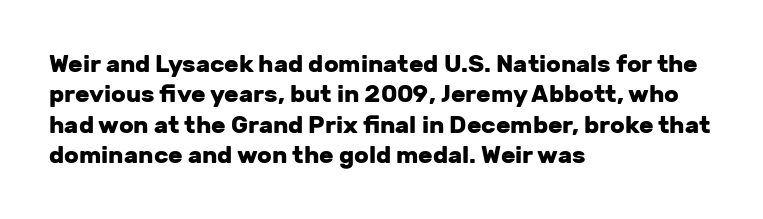
The glyphs are unaccompanied by any horizontal stroke below them. The leading is moderate, giving the passage an even texture. Left-aligned paragraph, ragged on the right. A full-strength bold gives these letters their thick strokes. This sample uses an upright cut, with every glyph sitting square on the baseline.
